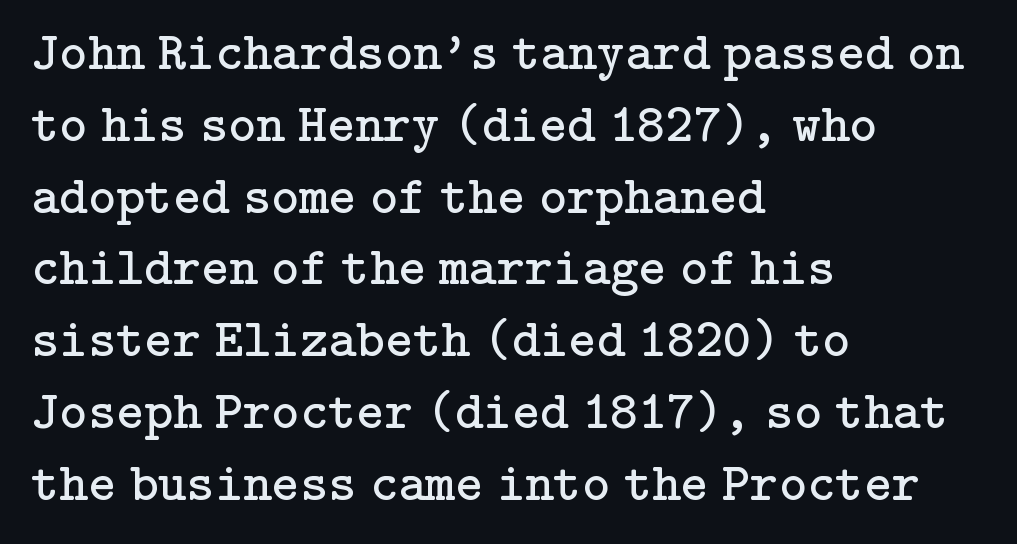
Q: Is the text bold? A: No.
Q: Is the text italic (slanted)? A: No, it is upright.
Q: Is the typeface a serif or a sans-serif typeface? A: Serif.
Q: Is the text underlined? A: No.
Q: How is the paragraph aligned? A: Left-aligned.
Q: Is the spacing between letters normal or unusually wide? A: Normal.
Q: Is the spacing between lines tight, normal or loose? A: Normal.
Q: Width (condensed, normal, or wide)? A: Normal.
Q: Stroke contrast? A: Low.
Q: x-height? A: Medium.
